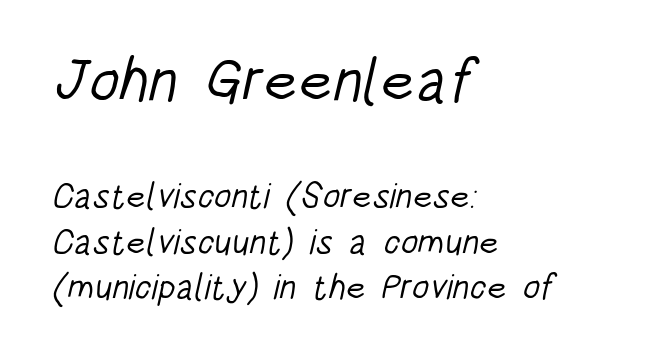
{"serif": "no", "bold": "no", "weight": "light", "width": "condensed", "stroke_contrast": "low", "x_height": "large", "monospaced": "no", "underline": "no", "align": "left", "line_spacing": "normal", "line_spacing_ratio": 1.3, "letter_spacing": "normal", "letter_spacing_em": 0.0, "larger_block": "first", "size_ratio": 1.74, "glyph_px": 61}
